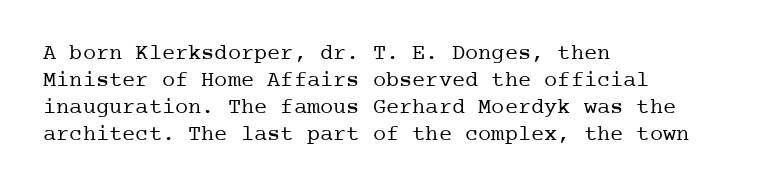
Honestly, the letter spacing is just normal — you wouldn't notice it. A student would call this left alignment; a typographer would say flush left, rag right. The font sits on the lighter half of the weight spectrum, regular included. Just letters on the line, the space beneath them empty.
